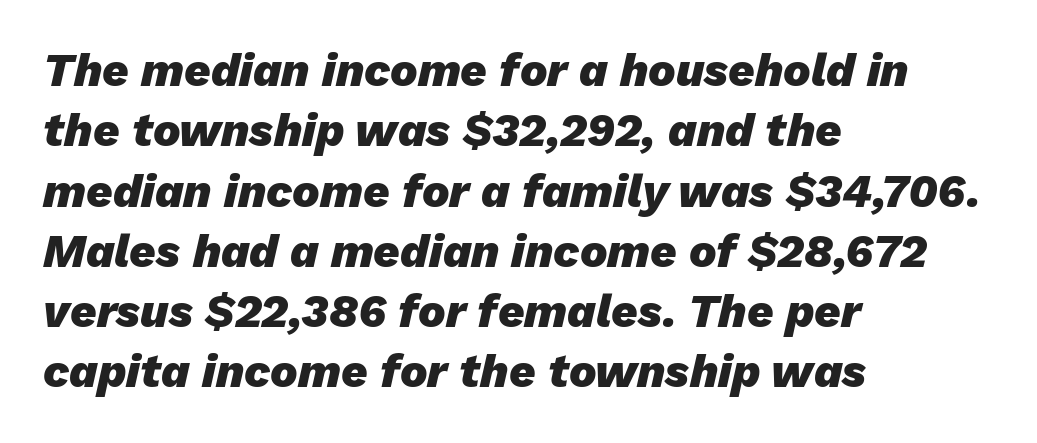
The font's italic variant was chosen for this text. Regarding leading, the lines here are spaced in the standard way. Type without underlining. Strong, thick strokes mark this as bold type. There is no visible air inserted between adjacent glyphs. The typesetter chose a ragged-right arrangement here.
